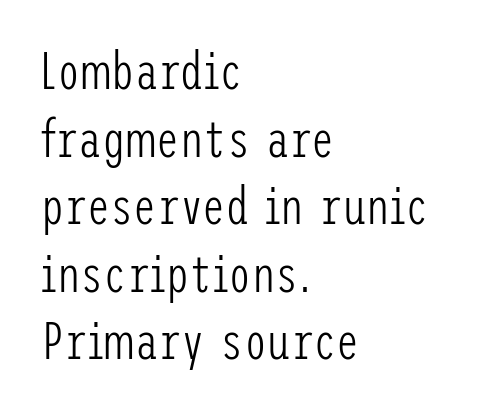
Caption: standard tracking, unaltered. It's the straight-up-and-down kind of type. The face looks like a standard text weight, possibly lighter. This sample is left-justified, so line endings fall wherever the words run out. Beneath every word, the page is bare.
